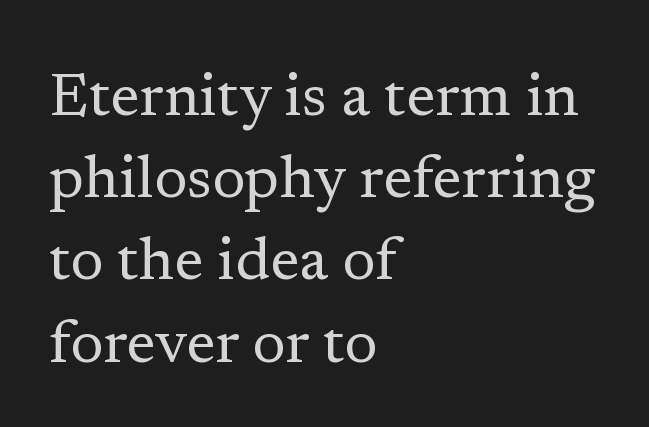
Notice how the passage keeps a crisp vertical edge on the left only. The typeface has the unassuming heft of standard copy or less. Whoever set this chose a conventional vertical rhythm. The typeface chosen for these lines features serifs.
